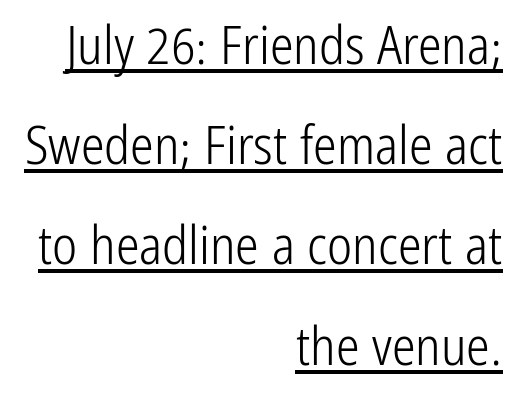
{"serif": "no", "italic": "no", "bold": "no", "weight": "light", "width": "condensed", "stroke_contrast": "low", "x_height": "medium", "monospaced": "no", "underline": "yes", "align": "right", "line_spacing_ratio": 1.89, "letter_spacing": "normal", "letter_spacing_em": 0.0, "glyph_px": 53}
